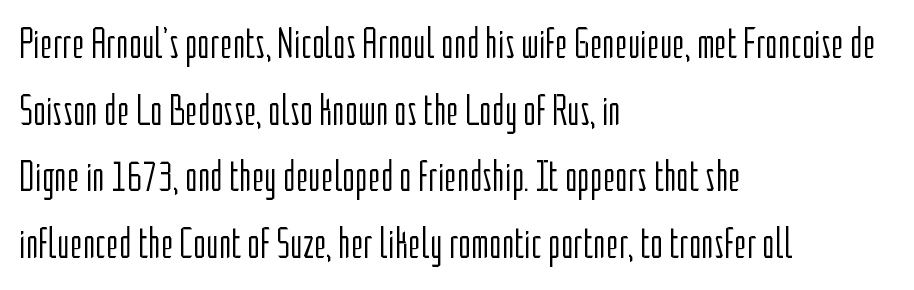
Q: Is the text bold? A: No.
Q: Is the text italic (slanted)? A: No, it is upright.
Q: Is the typeface a serif or a sans-serif typeface? A: Sans-serif.
Q: Is the text underlined? A: No.
Q: How is the paragraph aligned? A: Left-aligned.
Q: Is the spacing between letters normal or unusually wide? A: Normal.
Q: Is the spacing between lines tight, normal or loose? A: Normal.
Q: Width (condensed, normal, or wide)? A: Condensed.
Q: Stroke contrast? A: Low.
Q: x-height? A: Medium.
Q: Monospaced? A: No.
